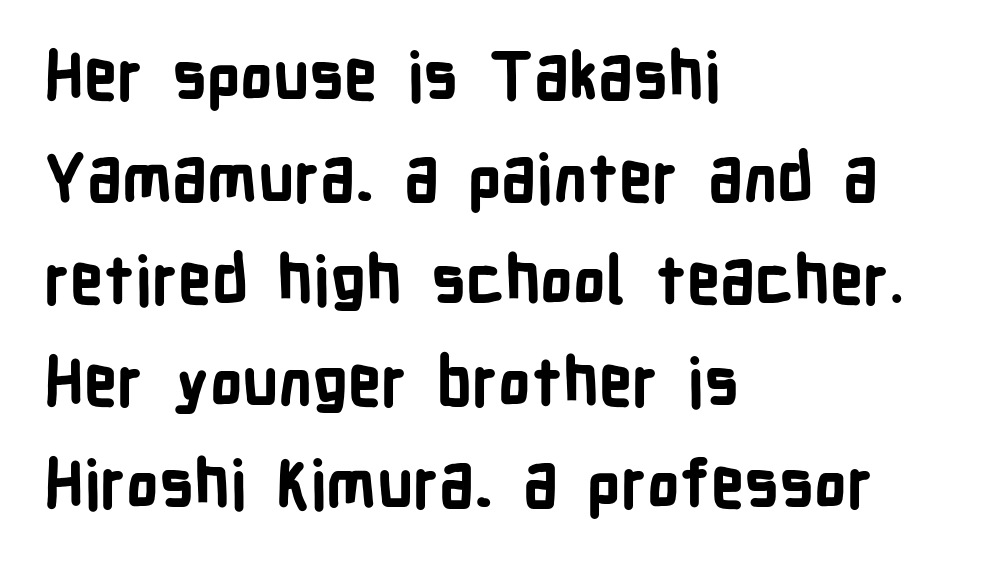
{"serif": "no", "italic": "no", "bold": "yes", "weight": "bold", "width": "condensed", "stroke_contrast": "low", "x_height": "medium", "monospaced": "no", "underline": "no", "align": "left", "line_spacing": "normal", "line_spacing_ratio": 1.57, "letter_spacing": "normal", "letter_spacing_em": 0.0, "glyph_px": 65}
